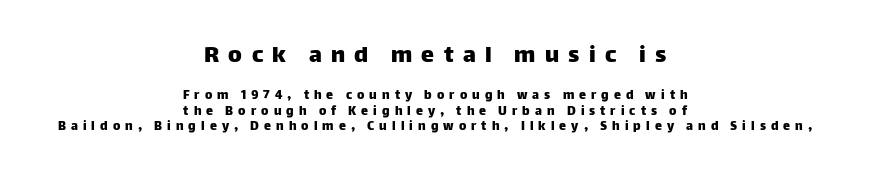
The image shows 26 px text type, upright; set centered, tight line spacing (1.1x), unusually wide letter spacing (+0.36 em), not underlined; the first (top) block is 1.86x larger.
